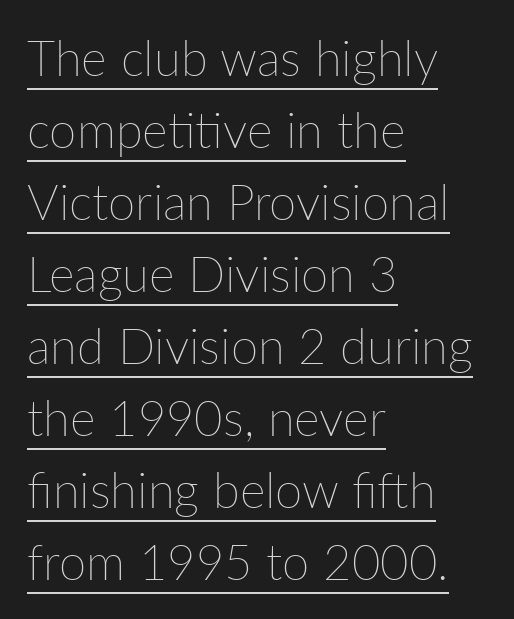
The image shows 49 px thin type, upright; set left-aligned, normal line spacing (1.47x), normal letter spacing, underlined; low stroke contrast and a medium x-height.
